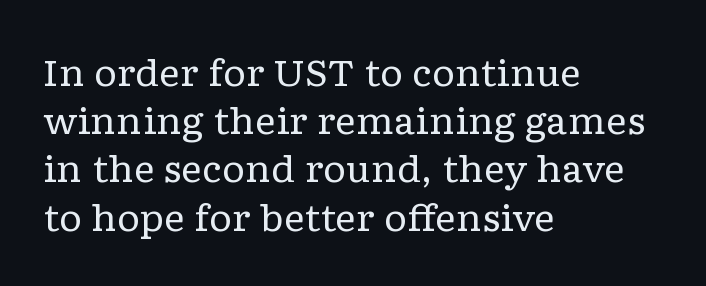
{"serif": "yes", "italic": "no", "bold": "no", "weight": "regular", "width": "wide", "stroke_contrast": "low", "x_height": "medium", "monospaced": "no", "underline": "no", "align": "left", "line_spacing": "normal", "line_spacing_ratio": 1.34, "letter_spacing": "normal", "letter_spacing_em": 0.0, "glyph_px": 36}
